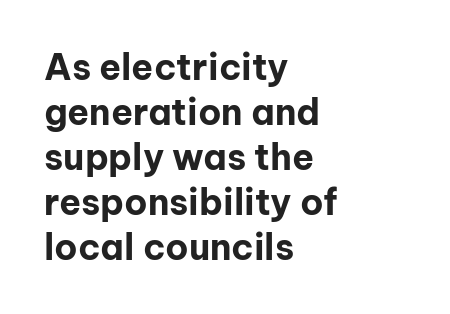
Q: Is the text bold? A: Yes.
Q: Is the text italic (slanted)? A: No, it is upright.
Q: Is the typeface a serif or a sans-serif typeface? A: Sans-serif.
Q: Is the text underlined? A: No.
Q: How is the paragraph aligned? A: Left-aligned.
Q: Is the spacing between letters normal or unusually wide? A: Normal.
Q: Is the spacing between lines tight, normal or loose? A: Normal.
Q: Width (condensed, normal, or wide)? A: Normal.
Q: Stroke contrast? A: Low.
Q: x-height? A: Medium.
Q: Monospaced? A: No.
